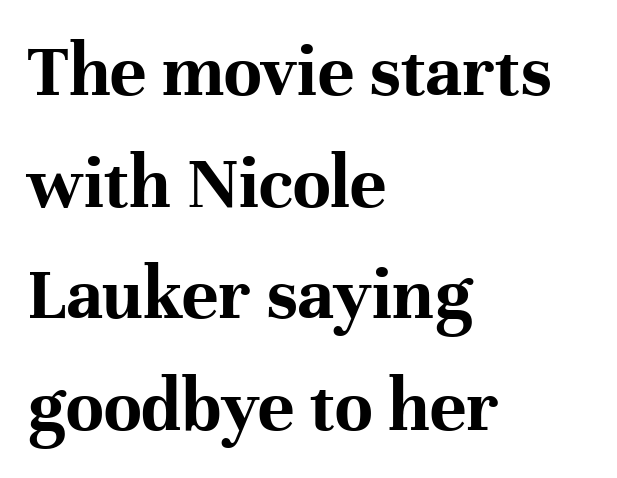
{"serif": "yes", "italic": "no", "bold": "yes", "weight": "bold", "width": "normal", "stroke_contrast": "high", "x_height": "medium", "monospaced": "no", "underline": "no", "align": "left", "line_spacing": "normal", "line_spacing_ratio": 1.45, "letter_spacing": "normal", "letter_spacing_em": 0.0, "glyph_px": 77}
